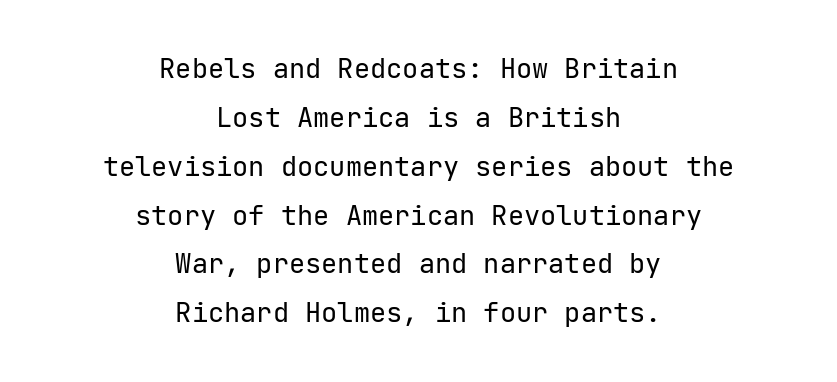
Does extra space separate the letters? No, they use regular spacing. This rendering uses center alignment, leaving both contours irregular but symmetric. Tall strokes in this sample are plumb rather than angled. Summary of weight: not heavy and not bold.
